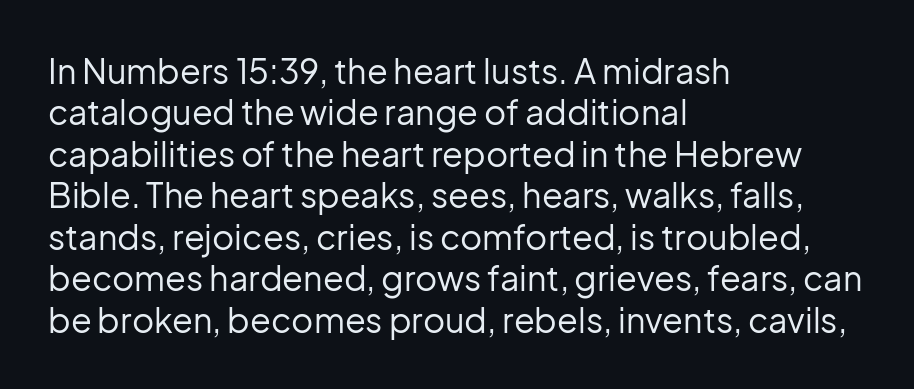
Heaviness? Minimal to ordinary, like unemphasized prose. Grotesque or geometric, the face here clearly has no serifs. Is there any slant? The stems are plumb. The glyphs are unaccompanied by any horizontal stroke below them. A typesetter would call this zero additional tracking.
